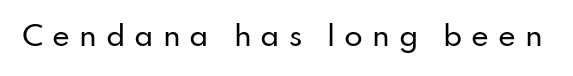
Q: Is the text italic (slanted)? A: No, it is upright.
Q: Is the text underlined? A: No.
Q: Is the spacing between letters normal or unusually wide? A: Unusually wide.
